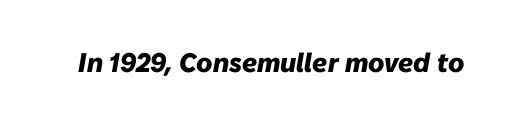
{"italic": "yes", "lean": "right", "slant_degrees": 10, "bold": "yes", "underline": "no", "letter_spacing": "normal", "letter_spacing_em": 0.0, "glyph_px": 27}
